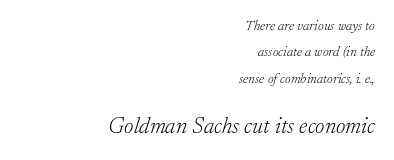
Q: Is the text bold? A: No.
Q: Is the text italic (slanted)? A: Yes, it leans right by about 17 degrees.
Q: Is the text underlined? A: No.
Q: How is the paragraph aligned? A: Right-aligned.
Q: Is the spacing between letters normal or unusually wide? A: Normal.
Q: Which block of text is set in a larger size, the first (top) or the second (bottom)? A: The second (bottom) one.
